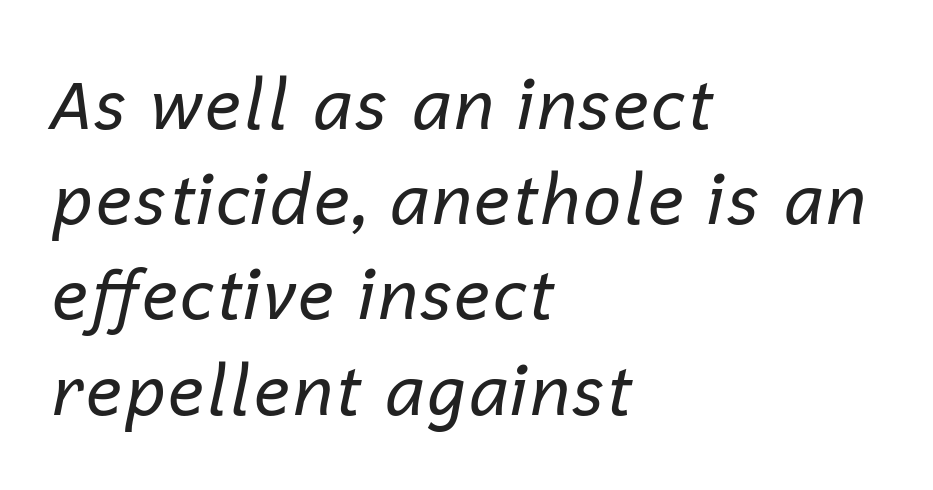
Every character sits at an angle, as italics do. What stands out about the letter spacing? Nothing — it is the standard amount. The gap between lines stays unmarked. Caption: face not bold, strokes unweighted. Whoever set this chose a conventional vertical rhythm.
